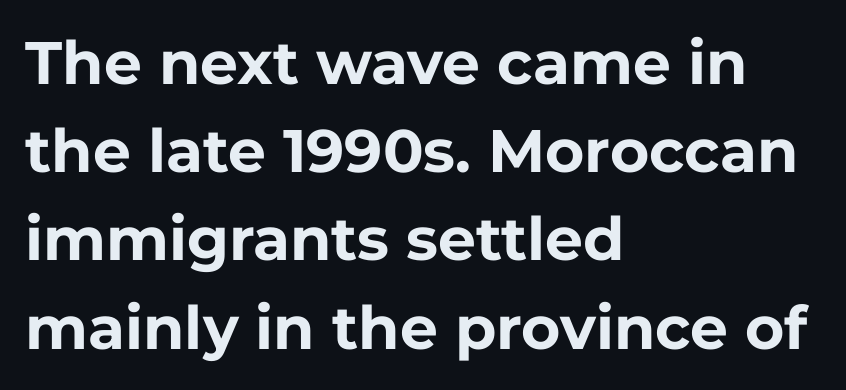
{"serif": "no", "italic": "no", "bold": "yes", "weight": "bold", "width": "normal", "stroke_contrast": "low", "x_height": "medium", "monospaced": "no", "underline": "no", "align": "left", "line_spacing": "normal", "line_spacing_ratio": 1.47, "letter_spacing": "normal", "letter_spacing_em": 0.0, "glyph_px": 60}
